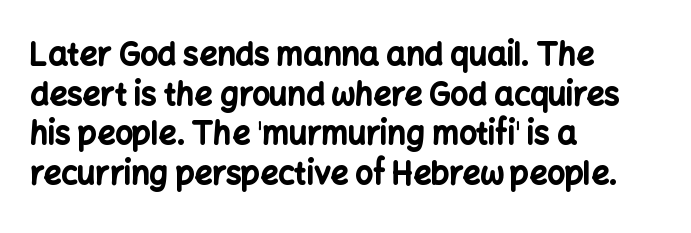
{"serif": "no", "italic": "no", "bold": "yes", "weight": "bold", "width": "normal", "stroke_contrast": "low", "x_height": "medium", "monospaced": "no", "underline": "no", "align": "left", "line_spacing": "normal", "line_spacing_ratio": 1.28, "letter_spacing": "normal", "letter_spacing_em": 0.0, "glyph_px": 31}
